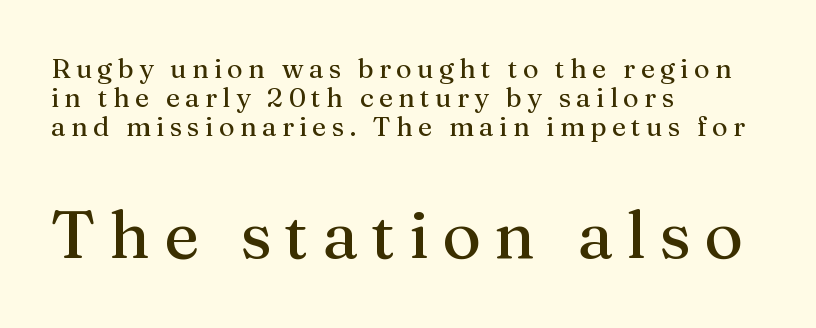
The image shows 67 px regular-weight serif type, upright; set left-aligned, tight line spacing (1.08x), unusually wide letter spacing (+0.2 em), not underlined; the second (bottom) block is 2.48x larger; medium stroke contrast and a medium x-height.
